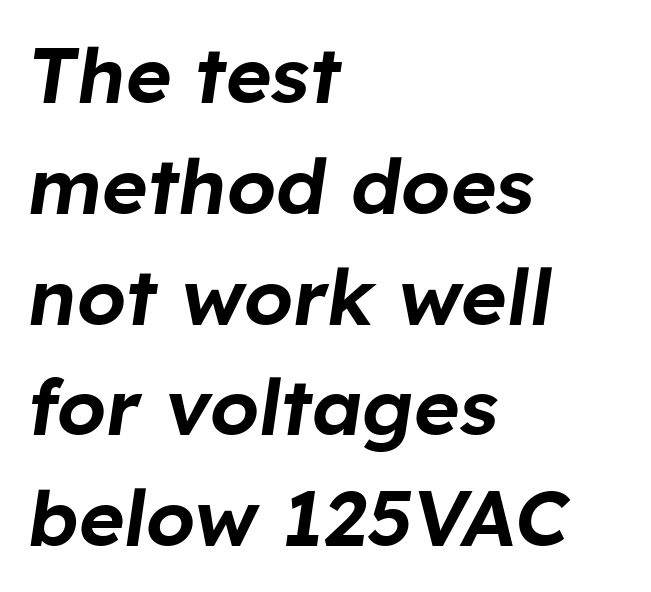
Quick note: interline space is typical. Looks like regular typesetting: each glyph gets only the width it needs. Emphasis-style slanted type is in use. You could call the tracking neutral — neither tight nor loose.
